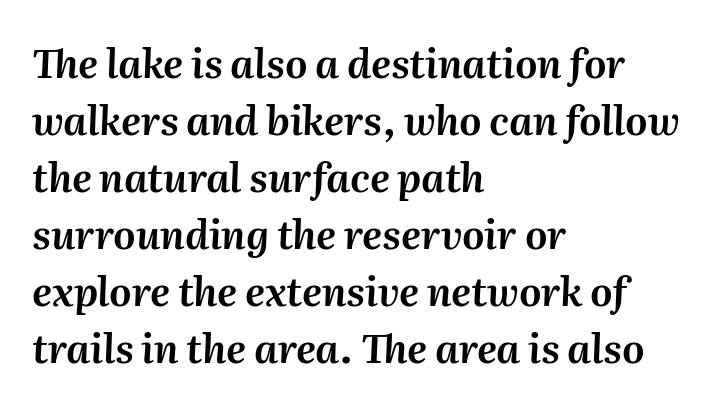
A typesetter would call this zero additional tracking. Rule under the text: the space is simply empty. Rendered with sloped, italic letterforms. The face used here is proportionally spaced, like ordinary book or web type. Leading: standard. The paragraph shown leans on its left margin.
